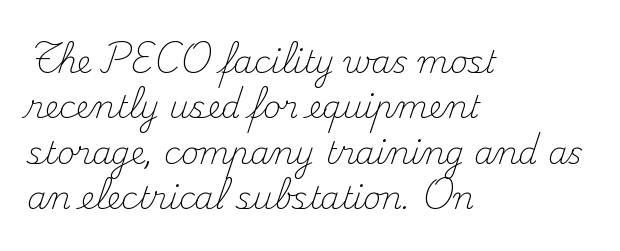
{"serif": "yes", "bold": "no", "weight": "light", "width": "normal", "stroke_contrast": "medium", "x_height": "small", "monospaced": "no", "underline": "no", "align": "left", "line_spacing": "normal", "line_spacing_ratio": 1.46, "letter_spacing": "normal", "letter_spacing_em": 0.0, "glyph_px": 31}
